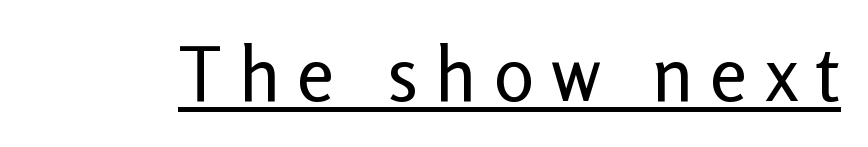
{"serif": "no", "italic": "no", "bold": "no", "weight": "regular", "width": "normal", "stroke_contrast": "low", "x_height": "medium", "monospaced": "no", "underline": "yes", "letter_spacing": "wide", "letter_spacing_em": 0.22, "glyph_px": 76}
